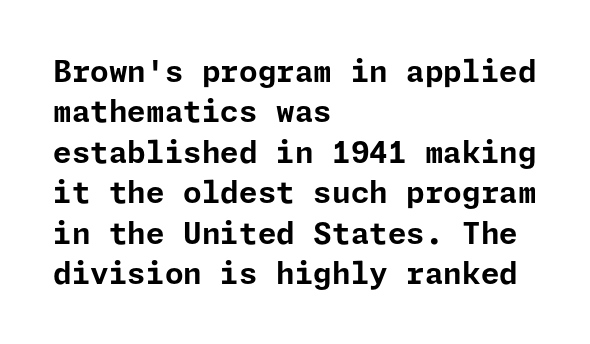
A typesetter would mark this as roman, not italic. The tracking reads as untouched default to a designer's eye. The characters display no serif detailing; their extremities are plain. The setting favours the left margin, as ordinary paragraphs usually do.
